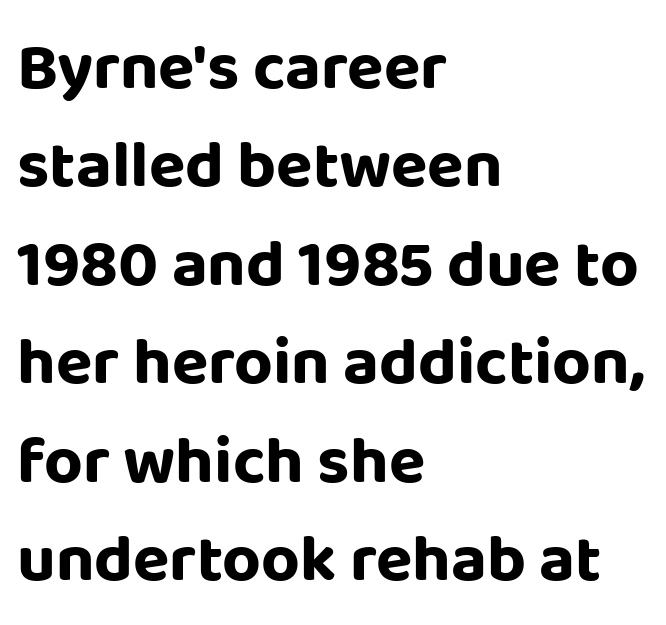
{"serif": "no", "italic": "no", "bold": "yes", "weight": "bold", "width": "normal", "stroke_contrast": "low", "x_height": "large", "monospaced": "no", "underline": "no", "align": "left", "line_spacing": "normal", "line_spacing_ratio": 1.47, "letter_spacing": "normal", "letter_spacing_em": 0.0, "glyph_px": 67}
